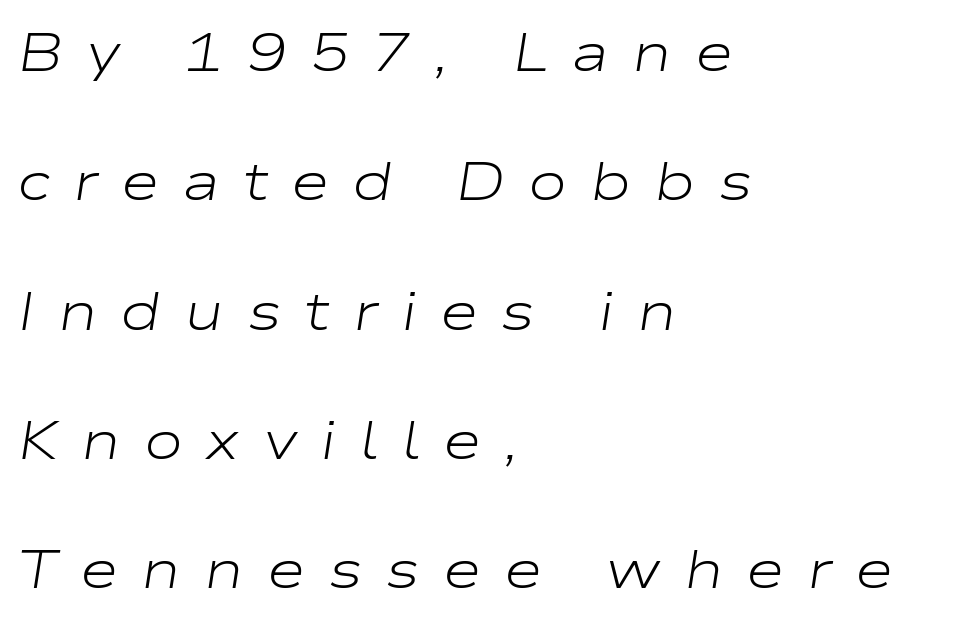
{"italic": "yes", "lean": "right", "slant_degrees": 9, "bold": "no", "weight": "light", "width": "wide", "stroke_contrast": "low", "x_height": "medium", "monospaced": "no", "underline": "no", "align": "left", "line_spacing": "loose", "line_spacing_ratio": 2.44, "letter_spacing": "wide", "letter_spacing_em": 0.43, "glyph_px": 53}
